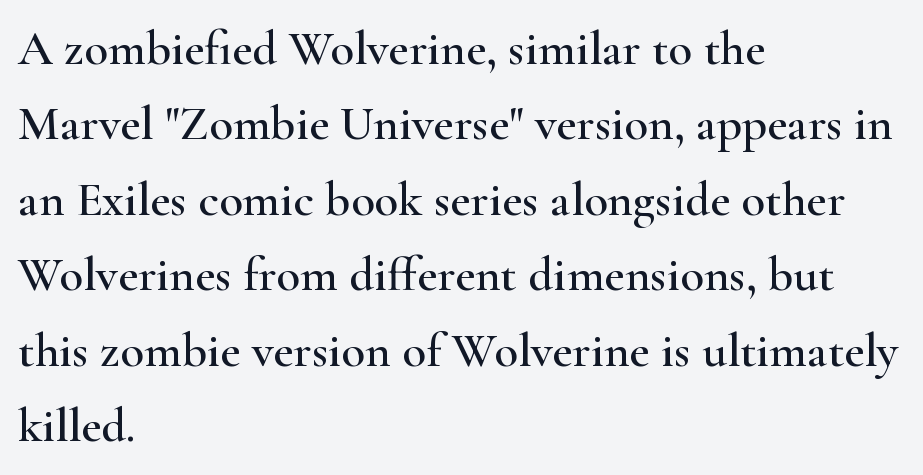
These lines were composed using upright roman letters. Each letter's strokes conclude with small projecting serifs. Caption: standard tracking, unaltered. Does the copy run flush right? No — it runs flush left.
